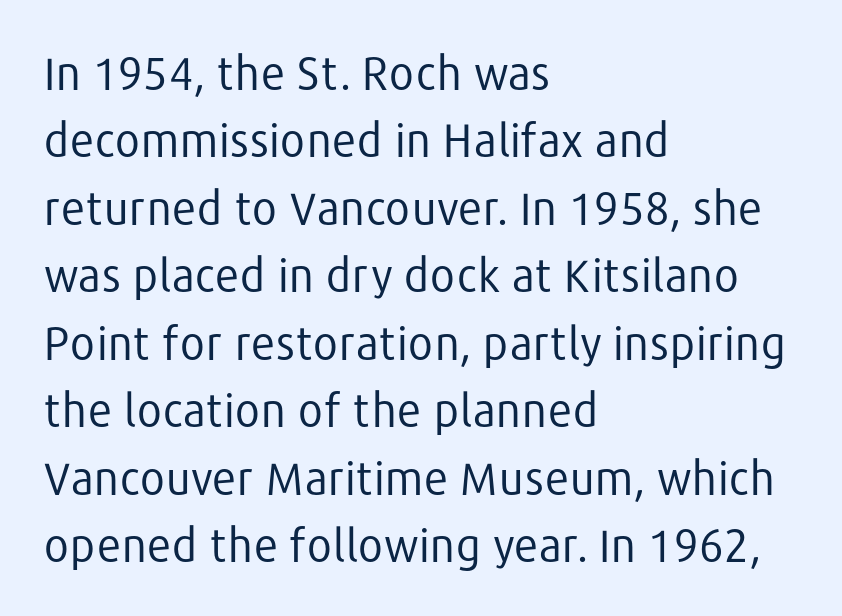
Descenders hang freely into open space. Caption: standard tracking, unaltered. Rows of type keep a routine distance in the vertical direction. Here the designer chose a conventional face with non-uniform glyph widths. This sample uses an upright cut, with every glyph sitting square on the baseline. Serif or sans? Sans — the stroke terminals are bare.
